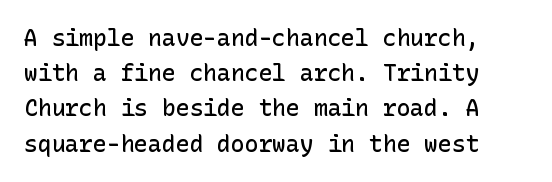
Q: Is the text bold? A: Semi-bold.
Q: Is the text italic (slanted)? A: No, it is upright.
Q: Is the text underlined? A: No.
Q: Is the spacing between letters normal or unusually wide? A: Normal.
Q: Is the spacing between lines tight, normal or loose? A: Normal.
